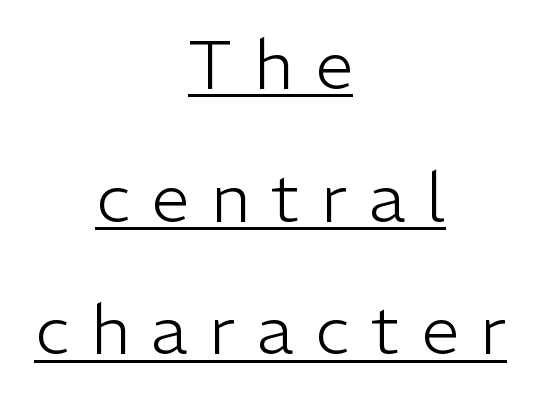
Look at the bottom of the vertical strokes: they stop flat, with no serifs. The typography opts for an upright posture over an oblique one. Each line of the rendering has a horizontal stroke beneath the glyphs. The compositor balanced each line on the midline. Counters stay open thanks to moderate or lighter strokes.
